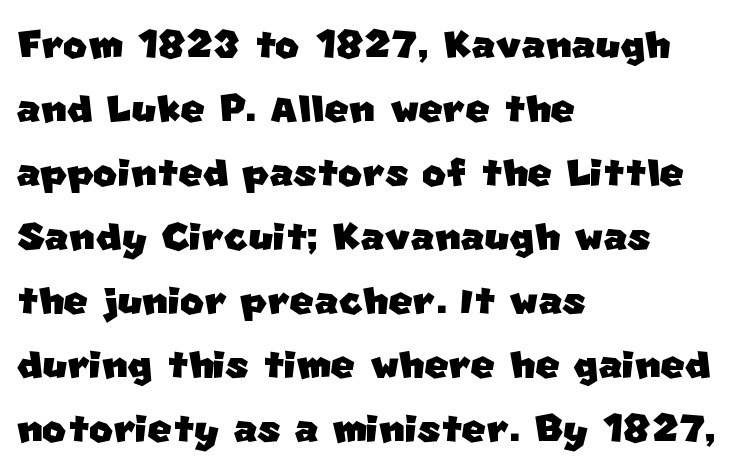
Q: Is the typeface a serif or a sans-serif typeface? A: Sans-serif.
Q: Is the text underlined? A: No.
Q: How is the paragraph aligned? A: Left-aligned.
Q: Is the spacing between letters normal or unusually wide? A: Normal.
Q: Width (condensed, normal, or wide)? A: Normal.
Q: Stroke contrast? A: Low.
Q: x-height? A: Large.
Q: Monospaced? A: No.
